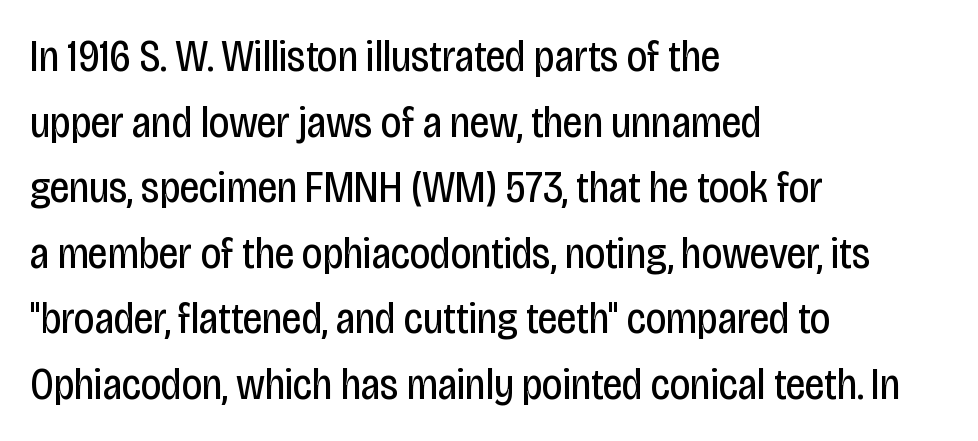
Q: Is the text bold? A: No.
Q: Is the text italic (slanted)? A: No, it is upright.
Q: Is the typeface a serif or a sans-serif typeface? A: Sans-serif.
Q: Is the text underlined? A: No.
Q: How is the paragraph aligned? A: Left-aligned.
Q: Is the spacing between letters normal or unusually wide? A: Normal.
Q: Is the spacing between lines tight, normal or loose? A: Normal.
Q: Width (condensed, normal, or wide)? A: Condensed.
Q: Stroke contrast? A: Low.
Q: x-height? A: Large.
Q: Monospaced? A: No.
